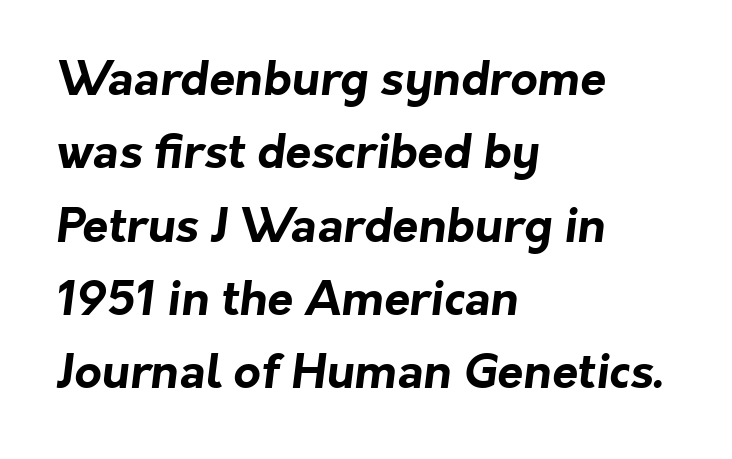
{"serif": "no", "bold": "yes", "weight": "bold", "width": "normal", "stroke_contrast": "low", "x_height": "medium", "monospaced": "no", "underline": "no", "align": "left", "line_spacing": "normal", "line_spacing_ratio": 1.56, "letter_spacing": "normal", "letter_spacing_em": 0.0, "glyph_px": 47}
